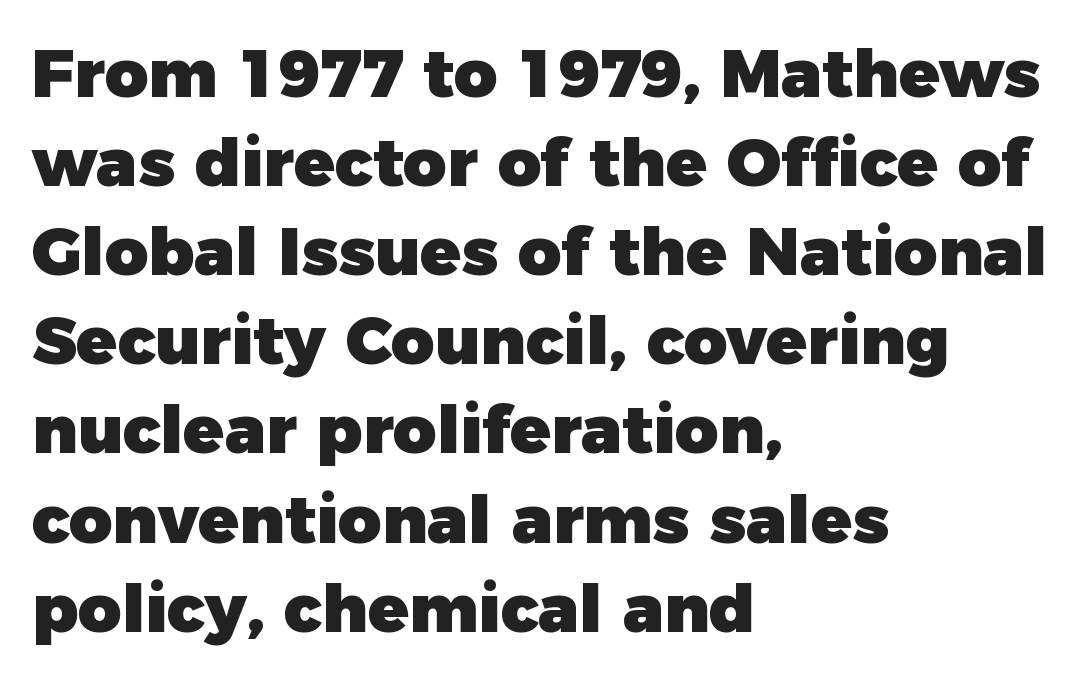
Q: Is the text bold? A: Yes.
Q: Is the text italic (slanted)? A: No, it is upright.
Q: Is the typeface a serif or a sans-serif typeface? A: Sans-serif.
Q: Is the text underlined? A: No.
Q: How is the paragraph aligned? A: Left-aligned.
Q: Is the spacing between letters normal or unusually wide? A: Normal.
Q: Is the spacing between lines tight, normal or loose? A: Normal.
Q: Width (condensed, normal, or wide)? A: Normal.
Q: Stroke contrast? A: Low.
Q: x-height? A: Medium.
Q: Monospaced? A: No.
